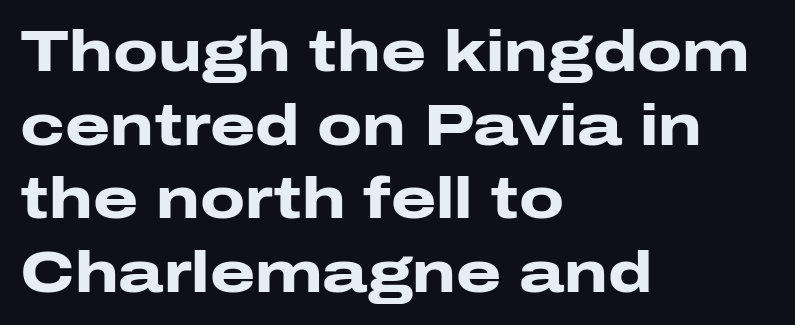
Caption: bold face, heavy strokes. How would I describe the line gaps? Plain and ordinary. Does extra space separate the letters? No, they use regular spacing. A bare baseline throughout the passage. Posture: vertical.
